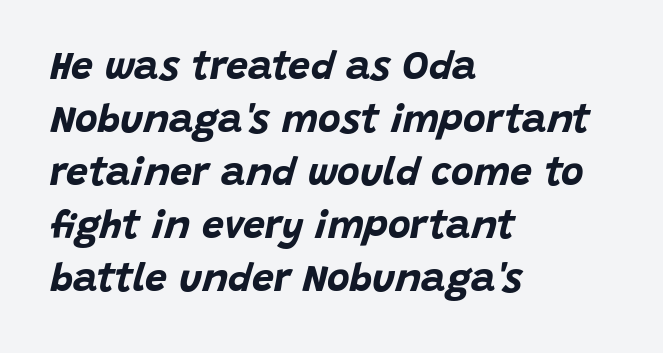
Q: Is the text bold? A: Yes.
Q: Is the text italic (slanted)? A: Yes, it leans right by about 15 degrees.
Q: Is the text underlined? A: No.
Q: How is the paragraph aligned? A: Left-aligned.
Q: Is the spacing between letters normal or unusually wide? A: Normal.
Q: Is the spacing between lines tight, normal or loose? A: Normal.
Q: Width (condensed, normal, or wide)? A: Normal.
Q: Stroke contrast? A: Low.
Q: x-height? A: Large.
Q: Monospaced? A: No.
